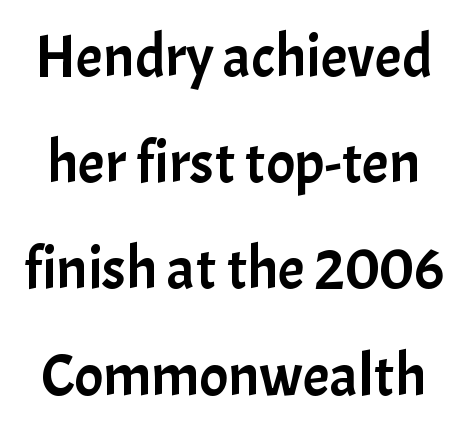
The image shows 60 px sans-serif type, upright; set line spacing 1.77x, normal letter spacing, not underlined; low stroke contrast and a medium x-height.
